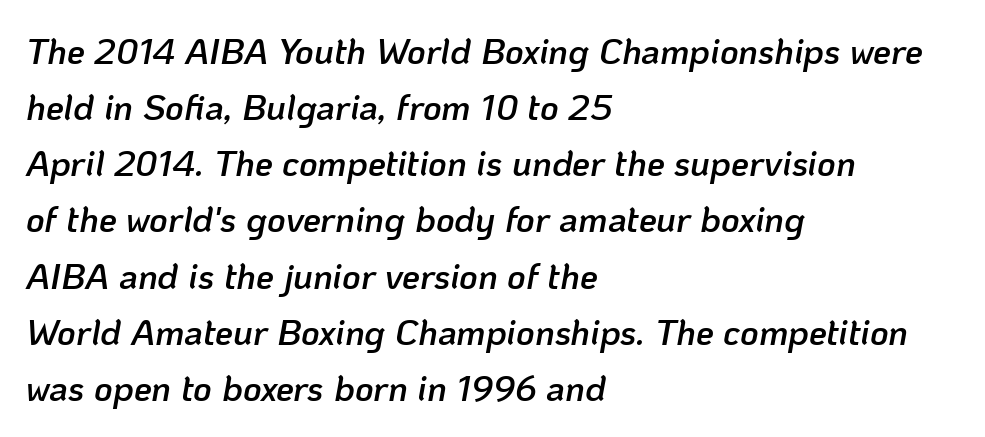
The image shows 36 px semibold type, italic (leaning right); set left-aligned, normal line spacing (1.56x), normal letter spacing, not underlined; low stroke contrast and a medium x-height.
